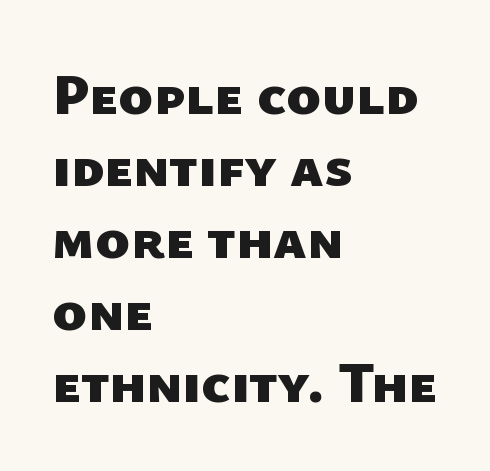
The image shows 58 px heavy sans-serif type; set left-aligned, line spacing 1.24x, normal letter spacing, not underlined; low stroke contrast and a medium x-height.
